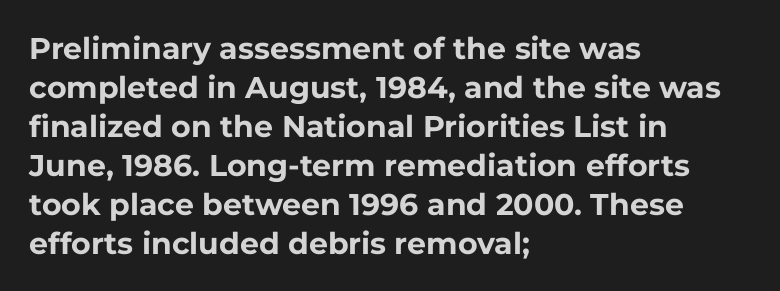
Q: Is the text bold? A: Yes.
Q: Is the text italic (slanted)? A: No, it is upright.
Q: Is the typeface a serif or a sans-serif typeface? A: Sans-serif.
Q: Is the text underlined? A: No.
Q: How is the paragraph aligned? A: Left-aligned.
Q: Is the spacing between letters normal or unusually wide? A: Normal.
Q: Is the spacing between lines tight, normal or loose? A: Normal.
Q: Width (condensed, normal, or wide)? A: Normal.
Q: Stroke contrast? A: Low.
Q: x-height? A: Medium.
Q: Monospaced? A: No.
